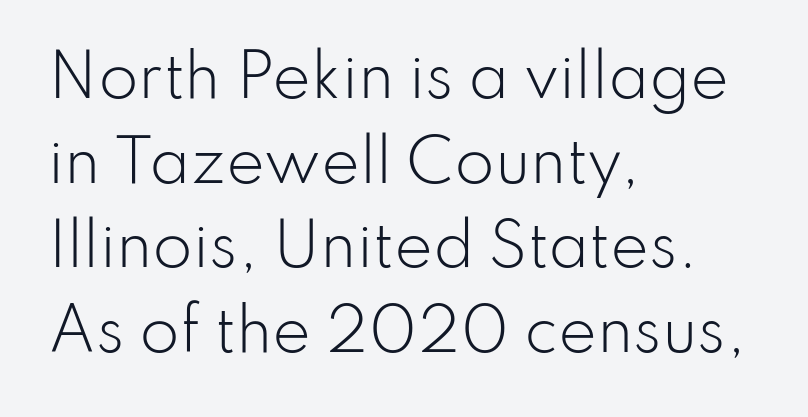
The image shows 58 px light sans-serif type, upright; set left-aligned, normal line spacing (1.46x), normal letter spacing, not underlined; low stroke contrast and a small x-height.
